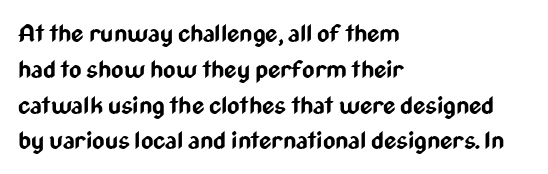
The image shows 24 px bold type, upright; set left-aligned, normal line spacing (1.49x), normal letter spacing, not underlined.
